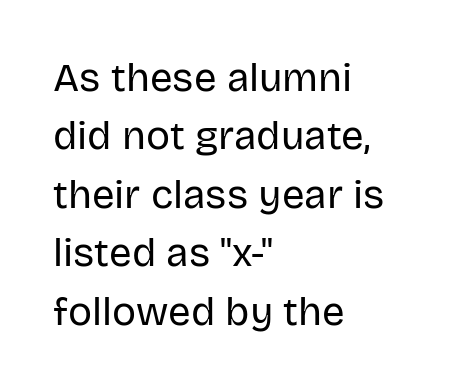
{"serif": "no", "italic": "no", "bold": "no", "weight": "regular", "width": "normal", "stroke_contrast": "low", "x_height": "large", "monospaced": "no", "underline": "no", "align": "left", "line_spacing": "normal", "line_spacing_ratio": 1.46, "letter_spacing": "normal", "letter_spacing_em": 0.0, "glyph_px": 40}
